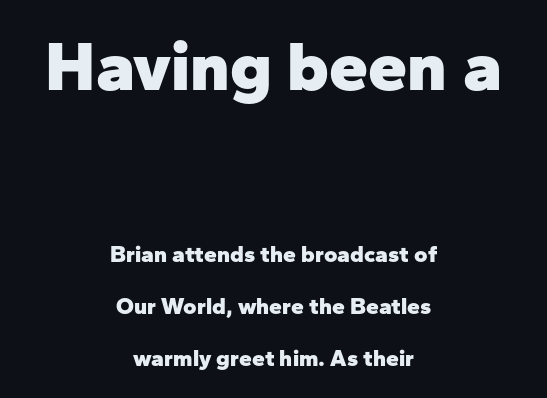
The image shows 70 px heavy sans-serif type, upright; set centered, loose line spacing (2.27x), normal letter spacing, not underlined; the first (top) block is 3.04x larger; low stroke contrast and a medium x-height.
